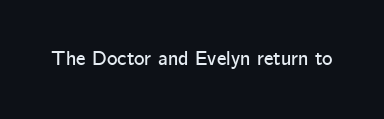
The image shows 20 px text type, upright; set normal letter spacing, not underlined.
